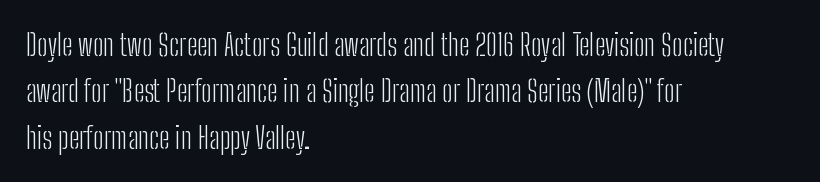
Q: Is the text bold? A: No.
Q: Is the text italic (slanted)? A: No, it is upright.
Q: Is the typeface a serif or a sans-serif typeface? A: Sans-serif.
Q: Is the text underlined? A: No.
Q: How is the paragraph aligned? A: Left-aligned.
Q: Is the spacing between letters normal or unusually wide? A: Normal.
Q: Is the spacing between lines tight, normal or loose? A: Normal.
Q: Width (condensed, normal, or wide)? A: Condensed.
Q: Stroke contrast? A: Low.
Q: x-height? A: Medium.
Q: Monospaced? A: No.
